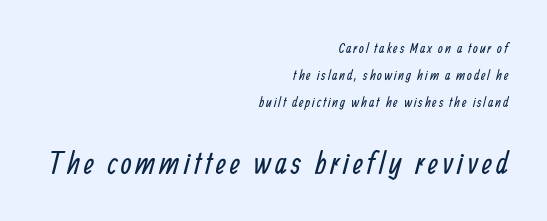
{"serif": "no", "bold": "no", "weight": "regular", "width": "condensed", "stroke_contrast": "low", "x_height": "medium", "monospaced": "no", "underline": "no", "align": "right", "line_spacing": "loose", "line_spacing_ratio": 1.92, "larger_block": "second", "size_ratio": 2.21, "glyph_px": 31}
